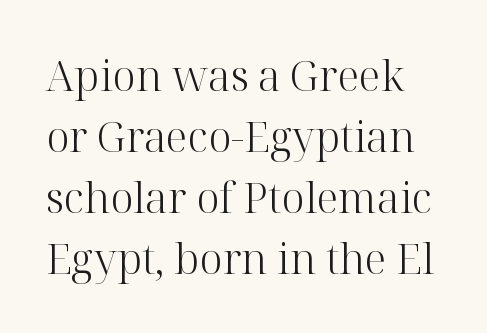
Serifs: yes, visible at the terminals of the letterforms. This is roman type, the default non-slanted kind. What stands out about the letter spacing? Nothing — it is the standard amount. Stem width sits at or under what a default text font uses. Is there much room between lines? A standard amount, neither cramped nor airy. Beneath every word, the page is bare.
